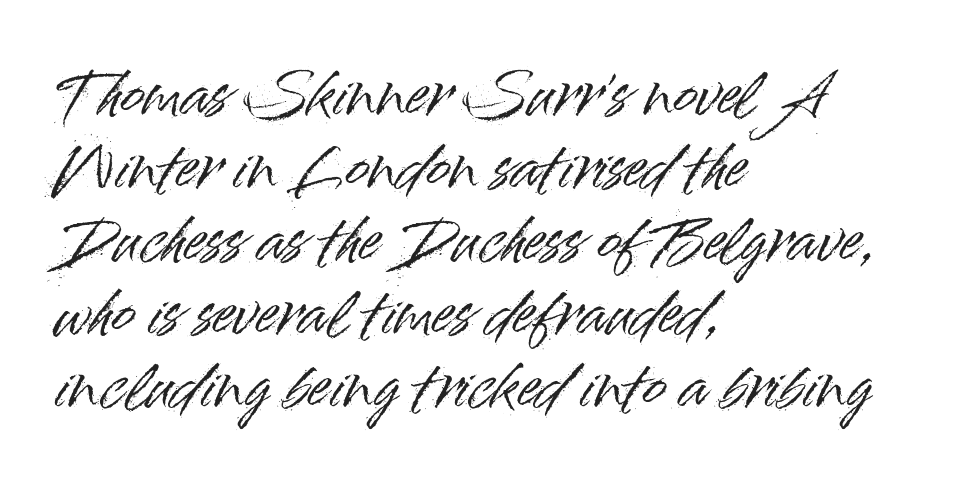
The face used here is proportionally spaced, like ordinary book or web type. Type without underlining. The text was rendered using a sans face with plain stroke endings. Students, observe: this is what conventionally led text looks like. These lines keep a tight, regular rhythm from letter to letter.
